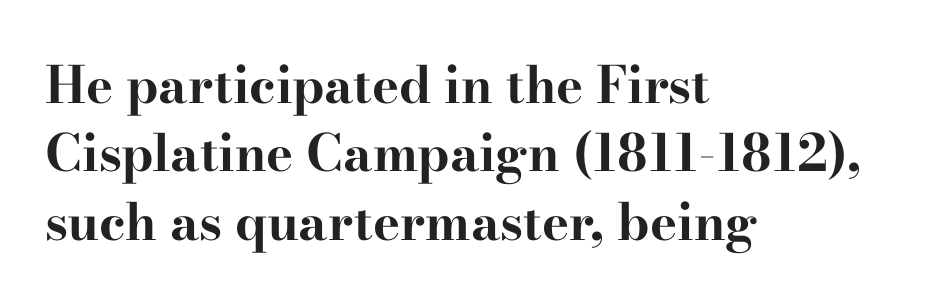
If you drew a line through each stem, it would be perfectly vertical. Honestly, there is no underline to notice here at all. Chunky letters — that's bold for sure. Font category for this specimen: serif. Tracking here is standard; glyphs follow each other at the usual distance. Which margin do the lines hug? The left one — the right edge is uneven.
